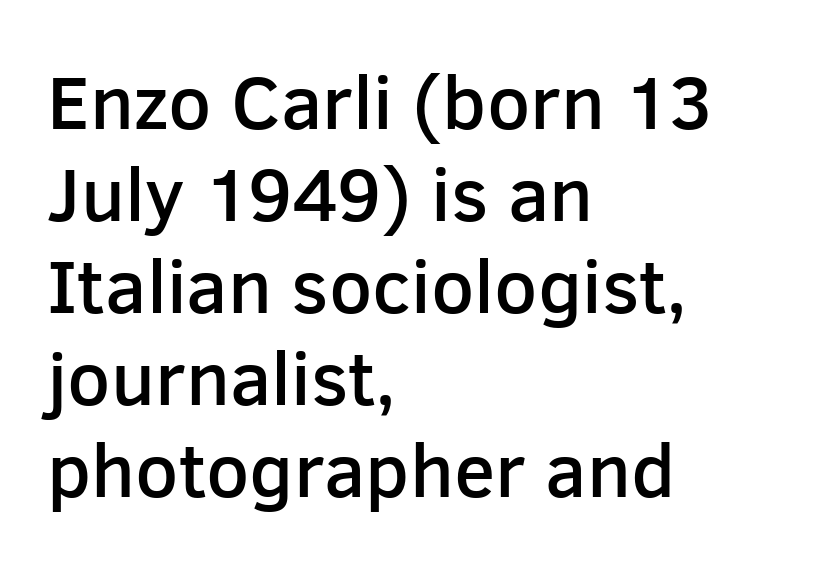
The image shows 76 px semibold sans-serif type, upright; set left-aligned, line spacing 1.21x, normal letter spacing, not underlined; low stroke contrast and a medium x-height.
